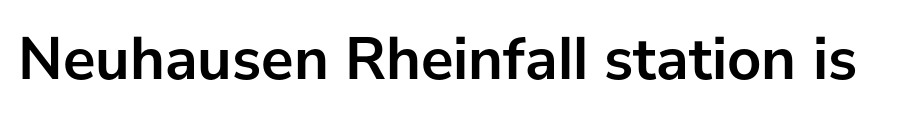
The image shows 61 px semibold sans-serif type, upright; set normal letter spacing, not underlined; low stroke contrast and a medium x-height.
